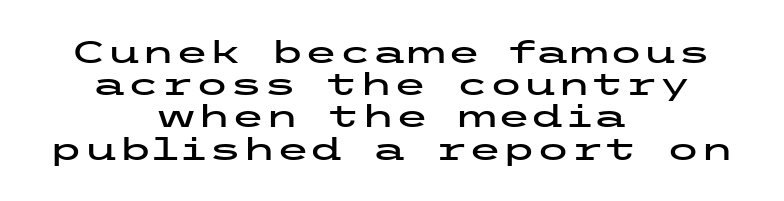
The image shows 31 px wide sans-serif type, upright; set centered, tight line spacing (1.04x), normal letter spacing, not underlined; low stroke contrast and a medium x-height.
